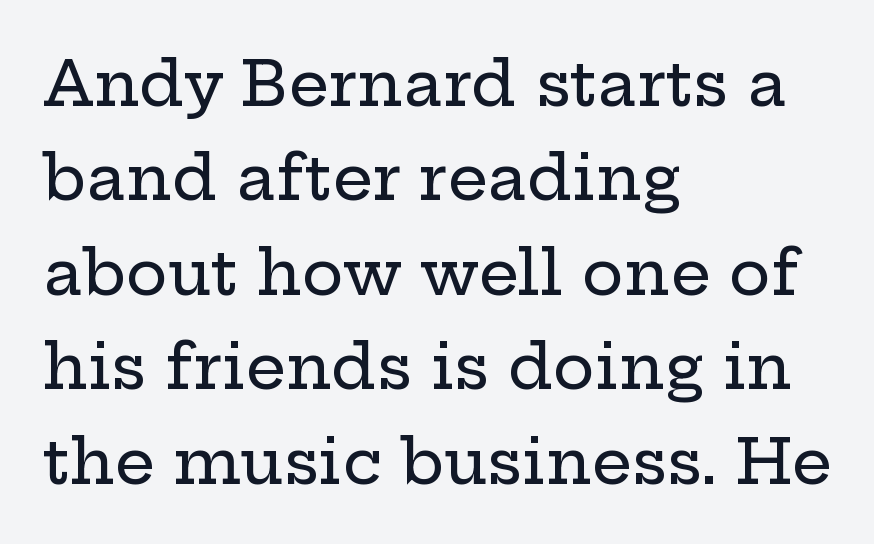
The image shows 63 px wide serif type, upright; set left-aligned, normal line spacing (1.5x), normal letter spacing, not underlined; low stroke contrast and a medium x-height.
